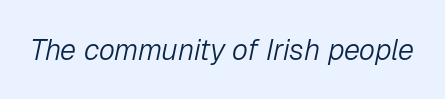
Q: Is the text bold? A: No.
Q: Is the text italic (slanted)? A: Yes, it leans right by about 12 degrees.
Q: Is the text underlined? A: No.
Q: Is the spacing between letters normal or unusually wide? A: Normal.
Q: Width (condensed, normal, or wide)? A: Normal.
Q: Stroke contrast? A: Low.
Q: x-height? A: Medium.
Q: Monospaced? A: No.
